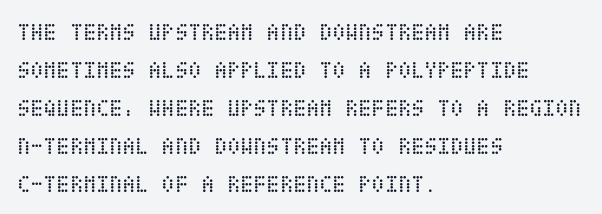
Q: Is the text bold? A: No.
Q: Is the text italic (slanted)? A: No, it is upright.
Q: Is the text underlined? A: No.
Q: How is the paragraph aligned? A: Left-aligned.
Q: Is the spacing between letters normal or unusually wide? A: Normal.
Q: Is the spacing between lines tight, normal or loose? A: Normal.
